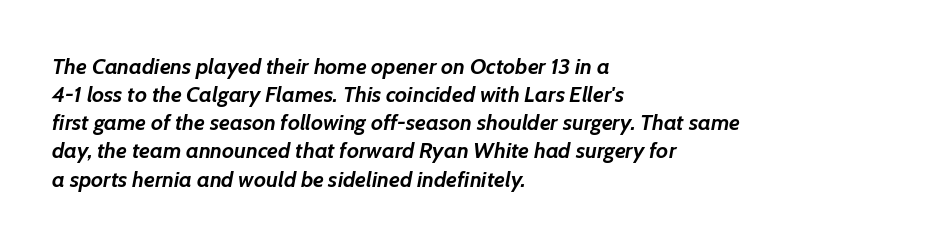
{"italic": "yes", "lean": "right", "slant_degrees": 7, "bold": "yes", "underline": "no", "align": "left", "line_spacing": "normal", "line_spacing_ratio": 1.28, "letter_spacing": "normal", "letter_spacing_em": 0.0, "glyph_px": 22}
